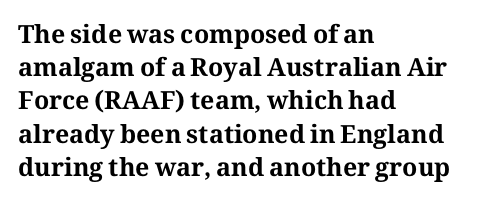
The image shows 25 px bold type, upright; set left-aligned, normal line spacing (1.33x), normal letter spacing, not underlined.
